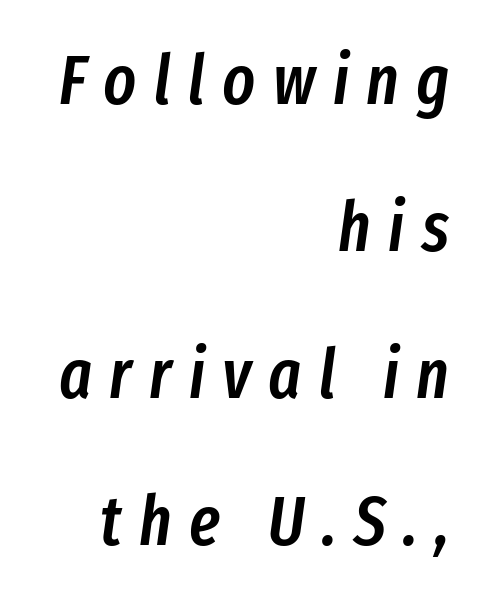
Only glyphs here, with clear space below each row. A fair bit of extra ink — the face is semibold, not bold. Rows of type keep a wide berth in the vertical direction. The rendering uses natural spacing where letterforms have individual widths. Here the glyphs are tracked loosely, breaking word shapes into spaced letters.
